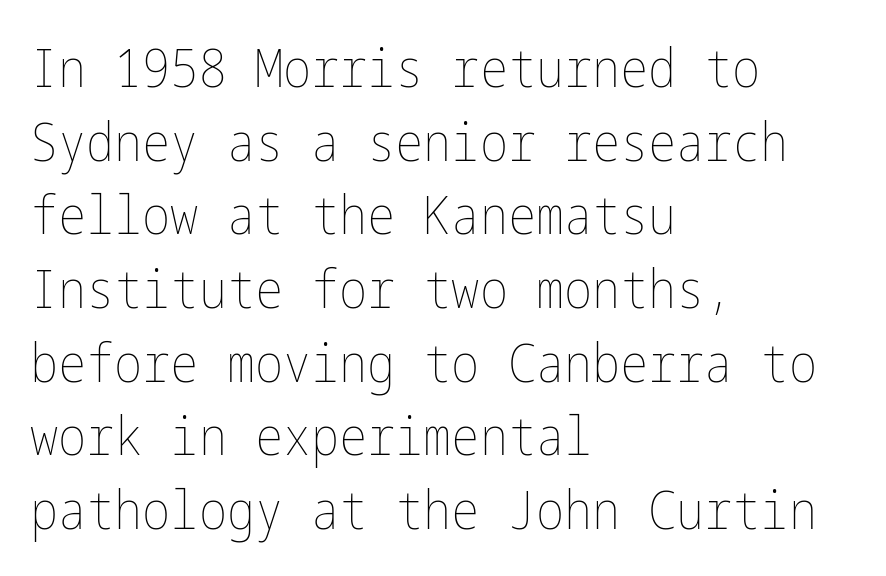
Q: Is the text bold? A: No.
Q: Is the text italic (slanted)? A: No, it is upright.
Q: Is the text underlined? A: No.
Q: How is the paragraph aligned? A: Left-aligned.
Q: Is the spacing between letters normal or unusually wide? A: Normal.
Q: Is the spacing between lines tight, normal or loose? A: Normal.
Q: Width (condensed, normal, or wide)? A: Condensed.
Q: Stroke contrast? A: Low.
Q: x-height? A: Medium.
